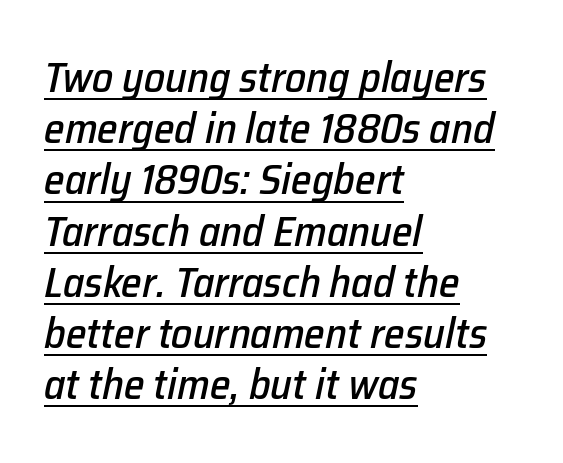
{"italic": "yes", "lean": "right", "slant_degrees": 12, "width": "normal", "stroke_contrast": "low", "x_height": "medium", "monospaced": "no", "underline": "yes", "align": "left", "line_spacing_ratio": 1.22, "letter_spacing": "normal", "letter_spacing_em": 0.0, "glyph_px": 42}
